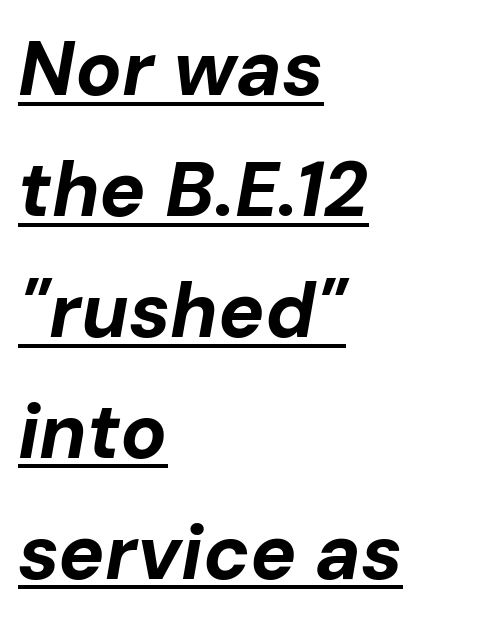
The image shows 77 px bold type, italic (leaning right); set left-aligned, normal line spacing (1.57x), normal letter spacing, underlined; low stroke contrast and a medium x-height.
